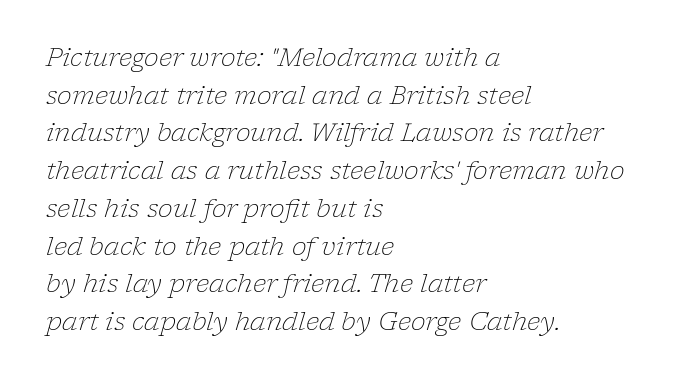
The passage shown leans; its letterforms are oblique. This rendering features lettering with no underline. Does the copy run flush right? No — it runs flush left. Here the glyphs are tracked normally, forming tight word shapes.
